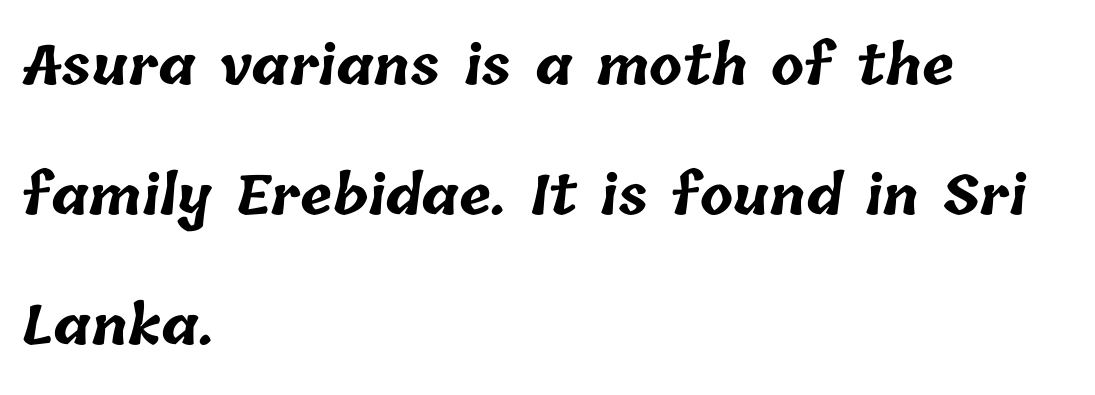
Q: Is the text bold? A: Yes.
Q: Is the text underlined? A: No.
Q: How is the paragraph aligned? A: Left-aligned.
Q: Is the spacing between letters normal or unusually wide? A: Normal.
Q: Is the spacing between lines tight, normal or loose? A: Loose.
Q: Width (condensed, normal, or wide)? A: Normal.
Q: Stroke contrast? A: Low.
Q: x-height? A: Medium.
Q: Monospaced? A: No.
